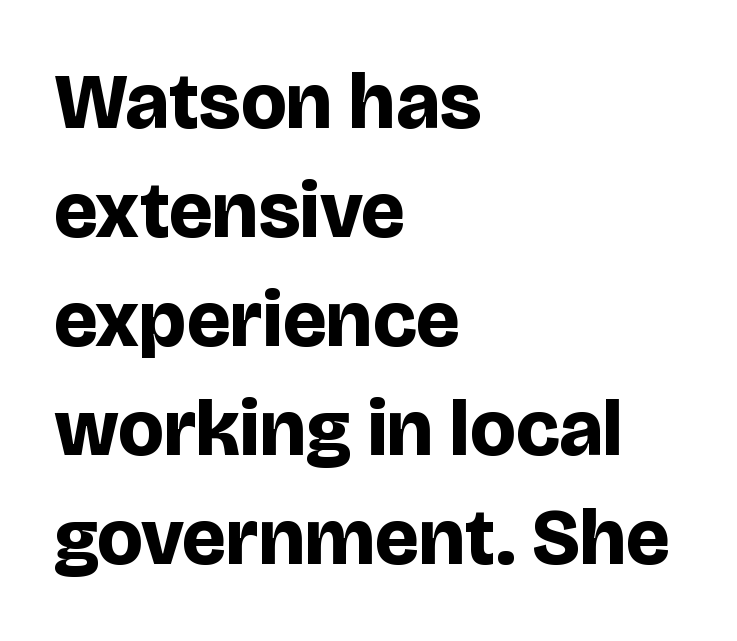
Its strokes are broad and dark, the hallmark of bold type. Unlike italic type, these characters show no tilt at all. Decoration check: the copy has no underline. Look at the tracking — it's just the regular setting, nothing added. The lines are quadded left.
